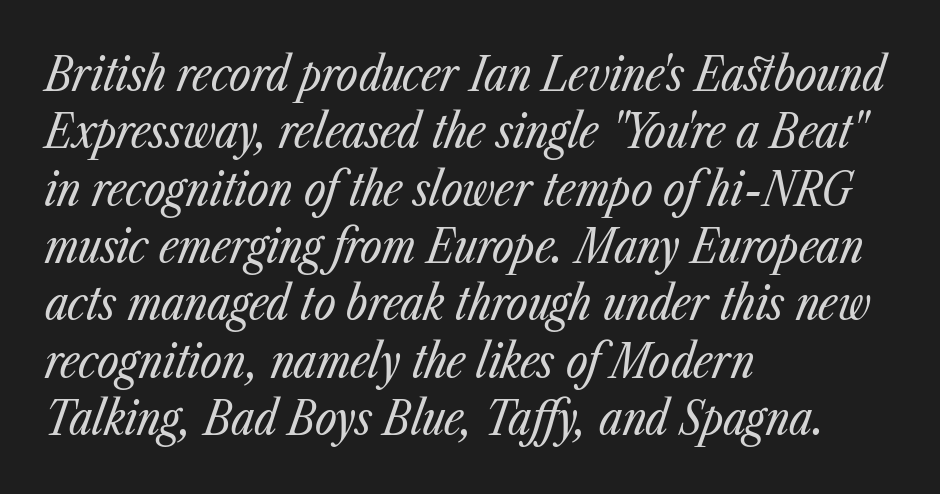
In terms of posture, this sample is oblique. These glyphs show unthickened strokes, regular width or finer. Do the characters align in a grid? No, the font is proportional. Underline: absent.
